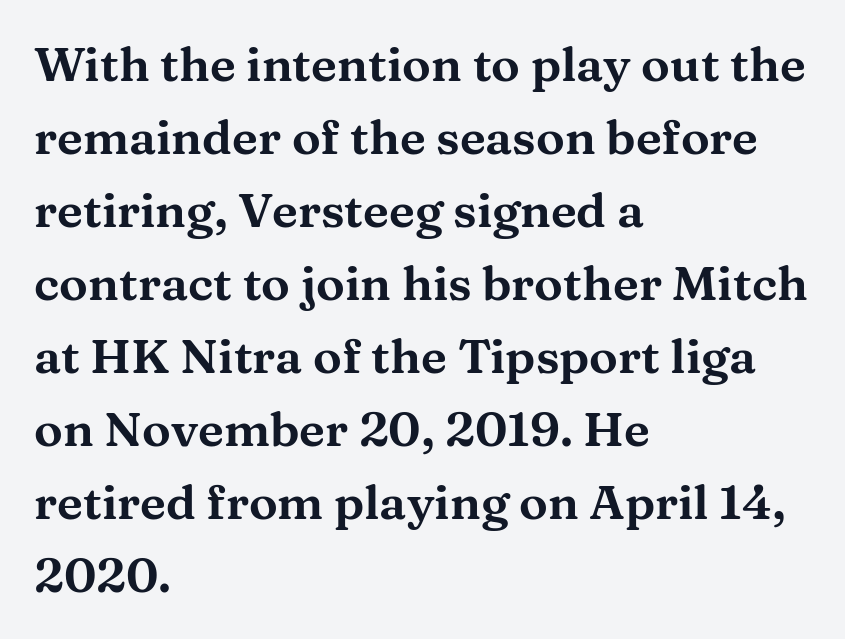
Q: Is the text italic (slanted)? A: No, it is upright.
Q: Is the typeface a serif or a sans-serif typeface? A: Serif.
Q: Is the text underlined? A: No.
Q: How is the paragraph aligned? A: Left-aligned.
Q: Is the spacing between letters normal or unusually wide? A: Normal.
Q: Is the spacing between lines tight, normal or loose? A: Normal.
Q: Width (condensed, normal, or wide)? A: Wide.
Q: Stroke contrast? A: Medium.
Q: x-height? A: Medium.
Q: Monospaced? A: No.
